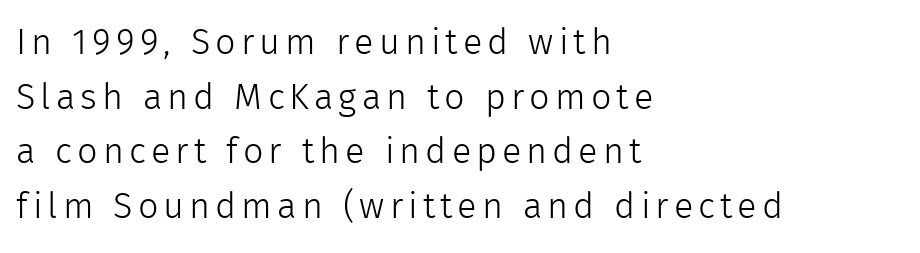
Q: Is the text bold? A: No.
Q: Is the text italic (slanted)? A: No, it is upright.
Q: Is the typeface a serif or a sans-serif typeface? A: Sans-serif.
Q: Is the text underlined? A: No.
Q: How is the paragraph aligned? A: Left-aligned.
Q: Is the spacing between lines tight, normal or loose? A: Normal.
Q: Width (condensed, normal, or wide)? A: Normal.
Q: x-height? A: Medium.
Q: Monospaced? A: No.
